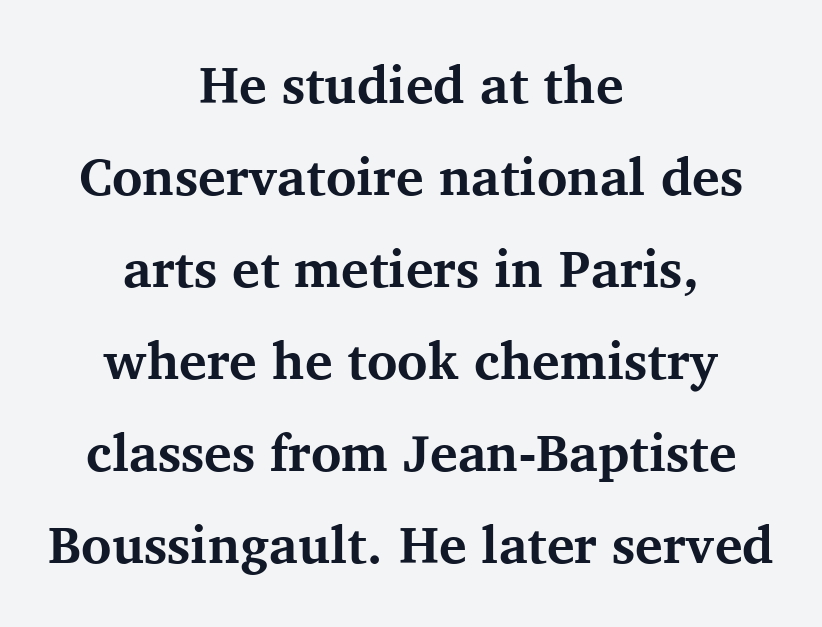
A typesetter would call this proportional, since set widths differ per character. A roman cut, with each character standing at attention. Reading down the block, each line starts at a different indent, mirrored at its end. Default kerning and tracking; the words read as compact shapes.
